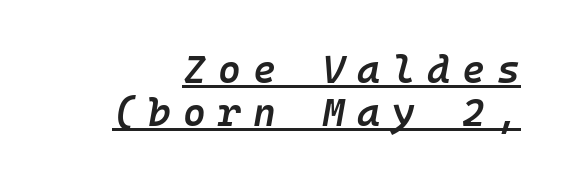
The image shows 39 px semibold type, italic (leaning right); set tight line spacing (1.1x), unusually wide letter spacing (+0.31 em), underlined; low stroke contrast and a medium x-height.
